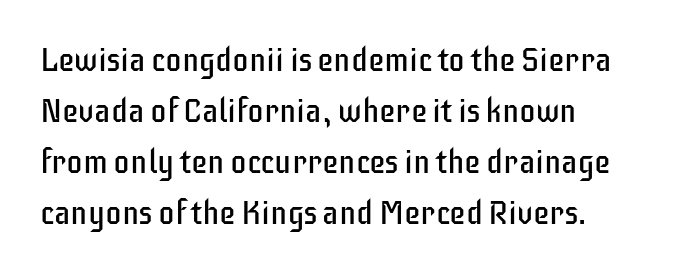
The image shows 33 px regular-weight, condensed sans-serif type, upright; set left-aligned, normal line spacing (1.55x), normal letter spacing, not underlined; low stroke contrast and a large x-height.
